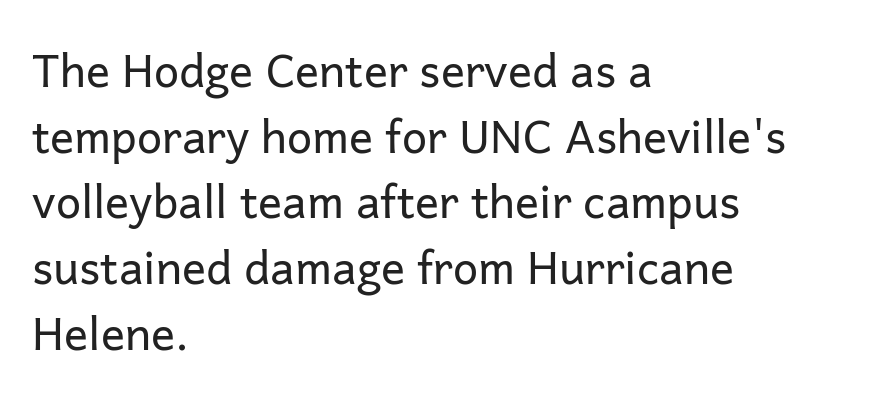
Quick note: not italic, upright. Letters have the restrained weight of plain body copy at most. These lines sit exactly where default settings would place them. A bare baseline throughout the passage.
